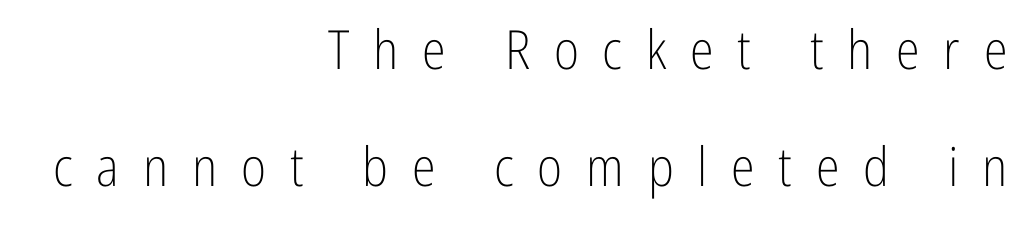
Letterform terminals end flat and unadorned throughout the passage. In CSS terms this would be text-align: right. Here the glyphs are tracked loosely, breaking word shapes into spaced letters. Heaviness? Minimal to ordinary, like unemphasized prose.
